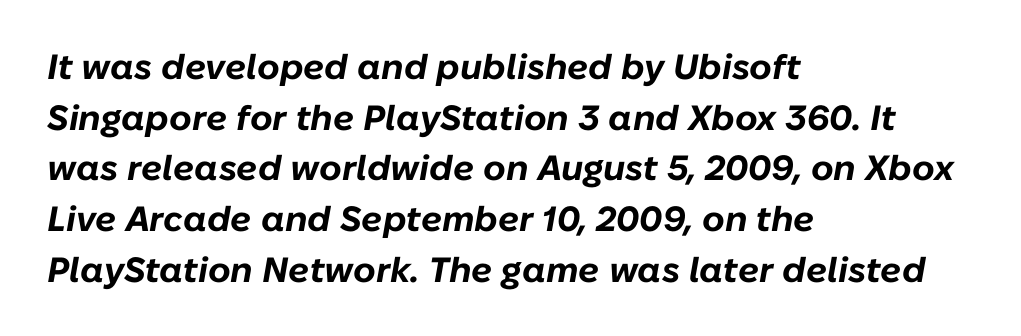
Q: Is the text bold? A: Yes.
Q: Is the text italic (slanted)? A: Yes, it leans right by about 10 degrees.
Q: Is the text underlined? A: No.
Q: How is the paragraph aligned? A: Left-aligned.
Q: Is the spacing between letters normal or unusually wide? A: Normal.
Q: Is the spacing between lines tight, normal or loose? A: Normal.
Q: Width (condensed, normal, or wide)? A: Normal.
Q: Stroke contrast? A: Low.
Q: x-height? A: Medium.
Q: Monospaced? A: No.
